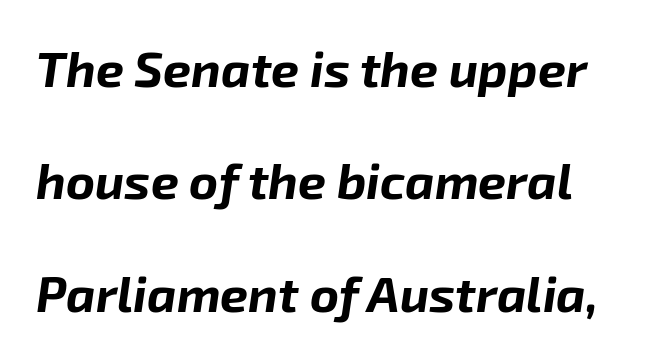
These lines keep a tight, regular rhythm from letter to letter. This sample has the flowing, uneven cadence of proportional lettering. If you measured baseline to baseline, you'd find a long distance. It's the slanting kind of type. Each row of text sits above clean, open space. Weight check: bold — yes, fully.
